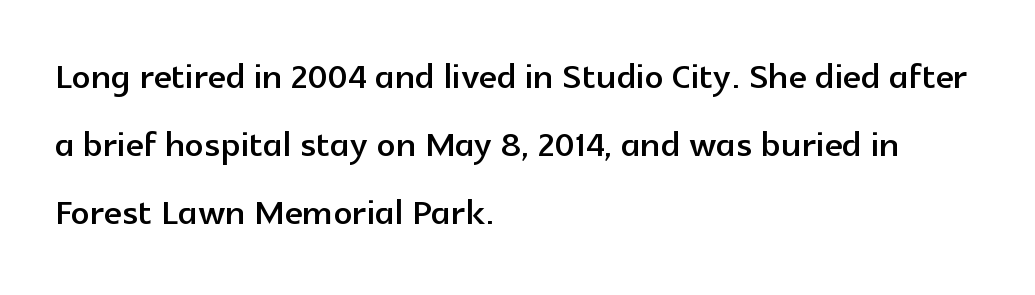
Q: Is the text italic (slanted)? A: No, it is upright.
Q: Is the typeface a serif or a sans-serif typeface? A: Sans-serif.
Q: Is the text underlined? A: No.
Q: How is the paragraph aligned? A: Left-aligned.
Q: Is the spacing between letters normal or unusually wide? A: Normal.
Q: Is the spacing between lines tight, normal or loose? A: Normal.
Q: Width (condensed, normal, or wide)? A: Normal.
Q: x-height? A: Medium.
Q: Monospaced? A: No.
